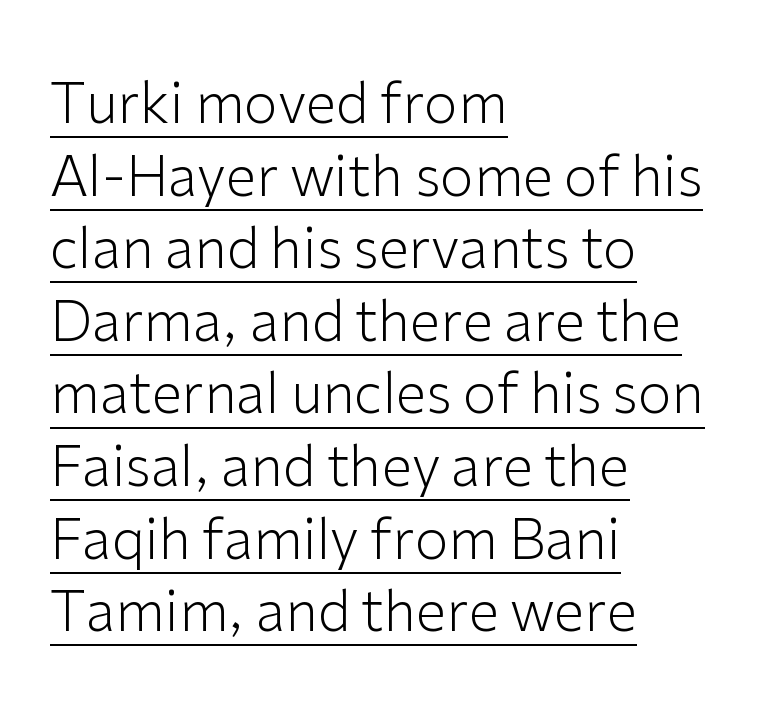
The passage is arranged the way most books set body copy — flush left. Between one letter and the next there's only the usual sliver of space. Are there feet on the stems? There aren't — it's a sans. Each new line begins a customary step beneath the previous one. Do the characters align in a grid? No, the font is proportional.
